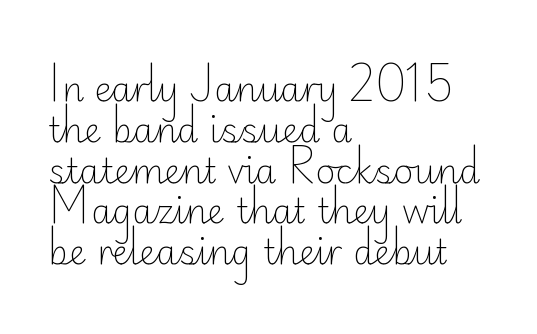
Classification — sans serif. Glyph-to-glyph distance matches everyday printed text. Character widths vary here, with narrow letters taking less room than wide ones. Underline: absent. The rag falls on the right side of this text block.
